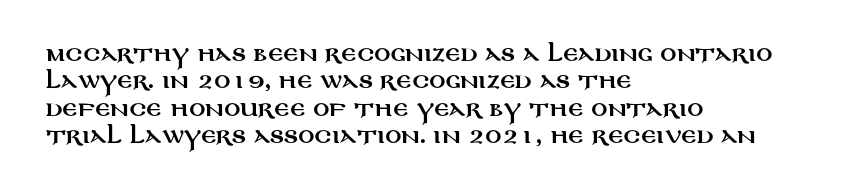
The specimen omits any rule beneath the text block's lines. The face used here is rendered with its standard letterfit. Posture: straight, roman, zero tilt. A student would call this left alignment; a typographer would say flush left, rag right. If you measured baseline to baseline, you'd find a middling distance.
